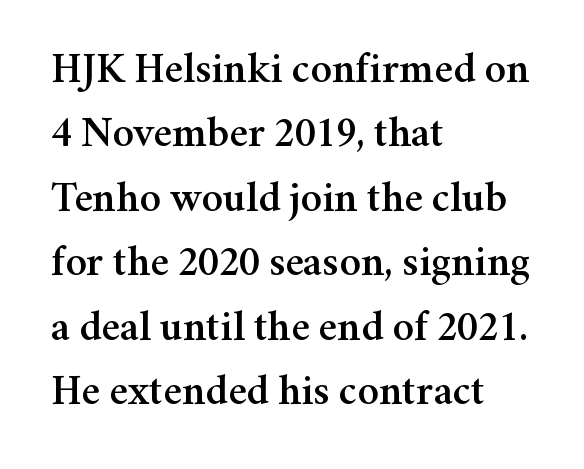
Compared with typical body copy, the letter spacing here is the same. In terms of posture, this sample is upright. Clear beneath every line of the passage. Regarding serifs, this sample has them. Looks like regular typesetting: each glyph gets only the width it needs. The lines in this sample share a left origin and differ only in where they stop.
